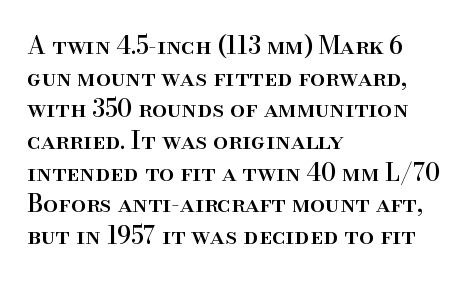
The image shows 24 px text type, upright; set left-aligned, normal line spacing (1.32x), normal letter spacing, not underlined.
